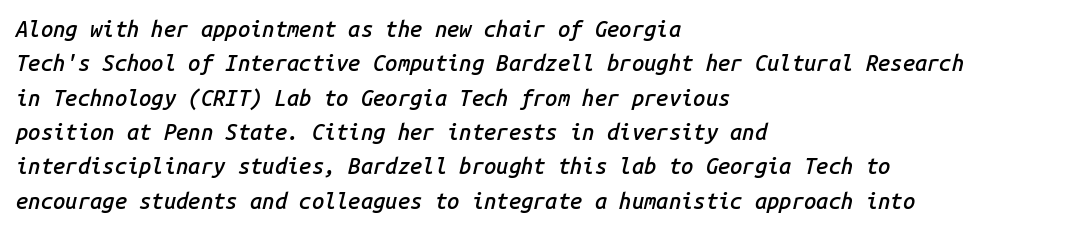
The image shows 22 px text type, italic (leaning right); set left-aligned, normal line spacing (1.56x), normal letter spacing, not underlined.
